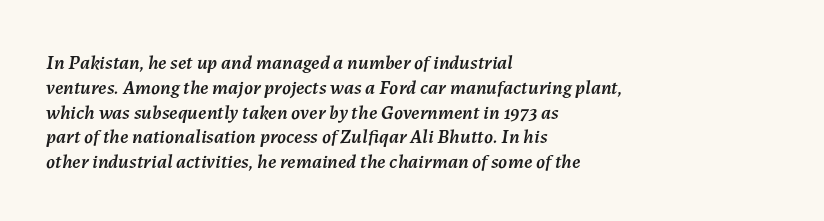
The image shows 20 px text type, italic (leaning right); set left-aligned, line spacing 1.24x, normal letter spacing, not underlined.
